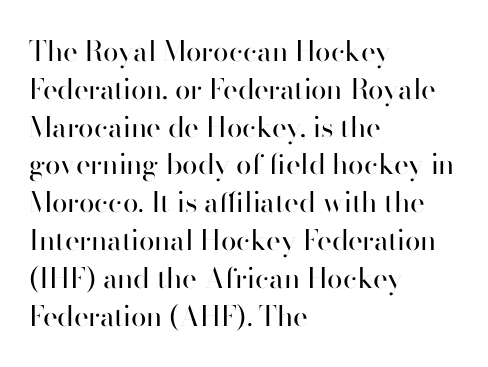
Q: Is the text bold? A: No.
Q: Is the text italic (slanted)? A: No, it is upright.
Q: Is the typeface a serif or a sans-serif typeface? A: Sans-serif.
Q: Is the text underlined? A: No.
Q: How is the paragraph aligned? A: Left-aligned.
Q: Is the spacing between letters normal or unusually wide? A: Normal.
Q: Is the spacing between lines tight, normal or loose? A: Normal.
Q: Width (condensed, normal, or wide)? A: Normal.
Q: Stroke contrast? A: High.
Q: x-height? A: Small.
Q: Monospaced? A: No.
